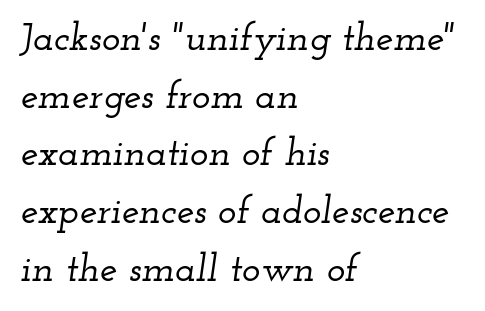
{"serif": "yes", "italic": "yes", "lean": "right", "slant_degrees": 12, "width": "wide", "stroke_contrast": "low", "x_height": "small", "monospaced": "no", "underline": "no", "align": "left", "line_spacing": "normal", "line_spacing_ratio": 1.48, "letter_spacing": "normal", "letter_spacing_em": 0.0, "glyph_px": 39}
